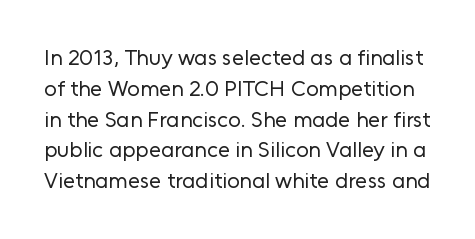
The image shows 22 px text type, upright; set normal line spacing (1.4x), normal letter spacing, not underlined.
